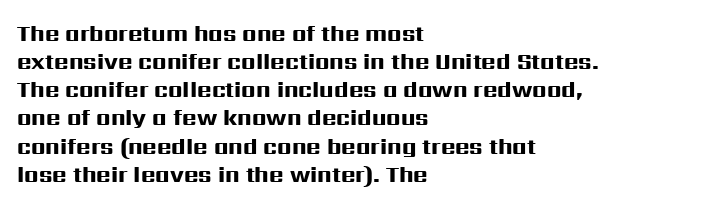
The passage is arranged the way most books set body copy — flush left. No word sits above an underline. Nobody touched the tracking dial on this one. Stroke thickness is high; the sample reads as a true bold.
